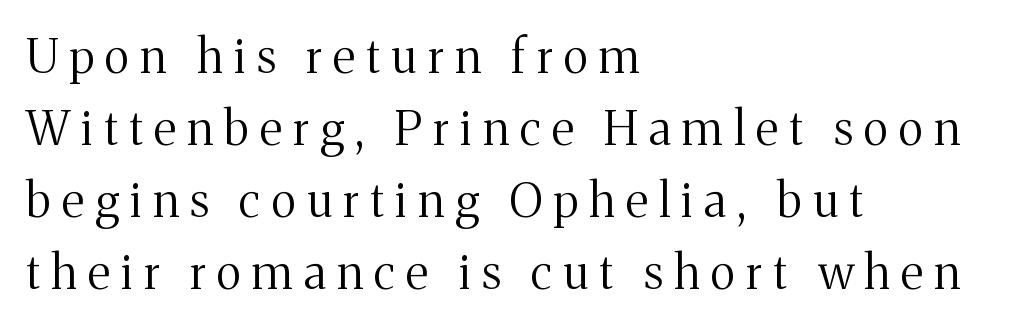
This rendering widens character spacing well past its baseline value. These lines stack with their left ends in a neat column. In terms of posture, this sample is upright. These lines are composed in type with serifs. Heft: none added — not bold. A typesetter would call this proportional, since set widths differ per character.
